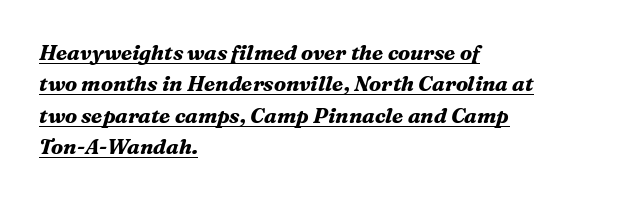
Summary of weight: heavy, a full bold. The face used here appears with an underline applied. Horizontally, the lines are justified to the leading edge only. Every character sits at an angle, as italics do.
